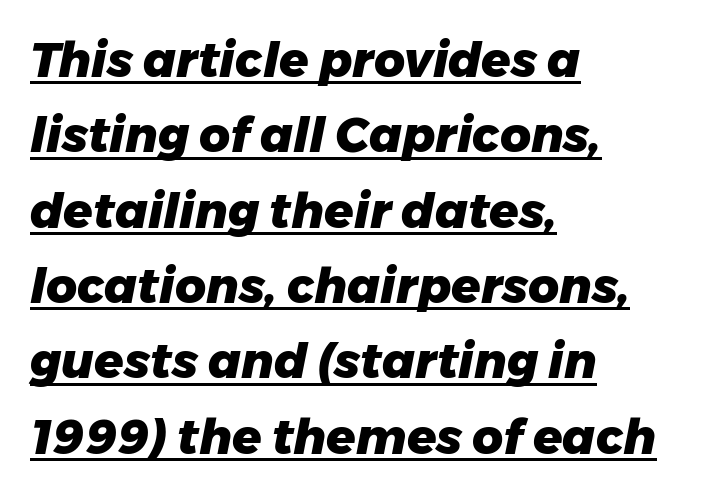
{"italic": "yes", "lean": "right", "slant_degrees": 11, "bold": "yes", "weight": "heavy", "width": "normal", "stroke_contrast": "low", "x_height": "medium", "monospaced": "no", "underline": "yes", "align": "left", "line_spacing": "normal", "line_spacing_ratio": 1.57, "letter_spacing": "normal", "letter_spacing_em": 0.0, "glyph_px": 48}
